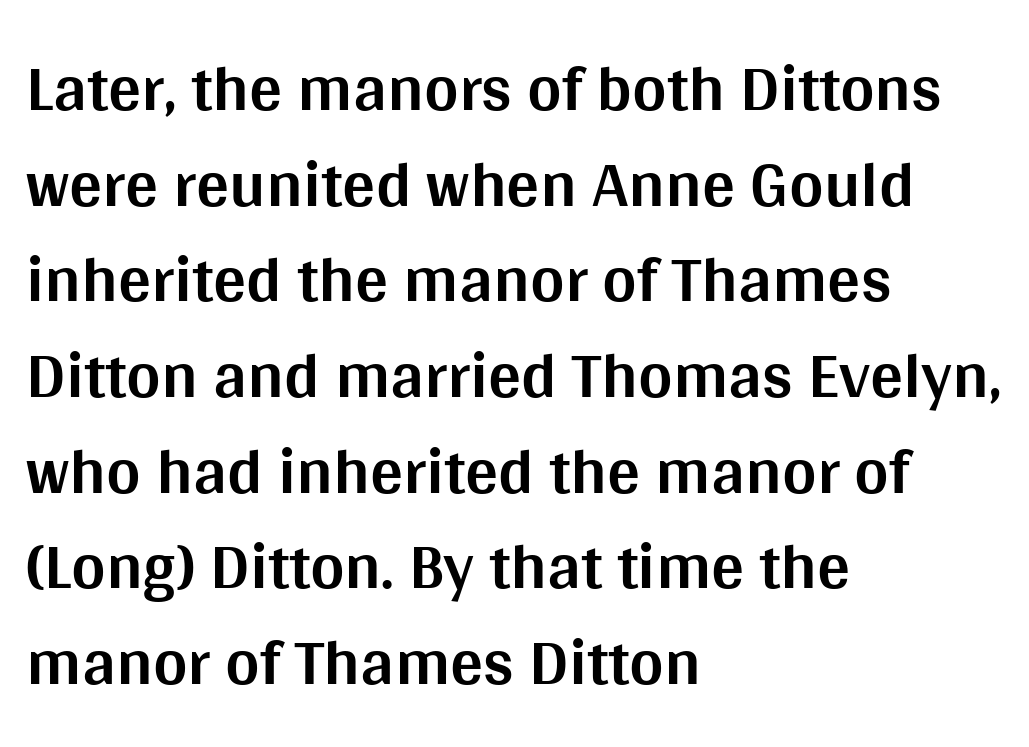
The rendering uses natural spacing where letterforms have individual widths. Any mark beneath the type? The region is blank. These lines stack with their left ends in a neat column. Heavy-handed strokes throughout: this text is bold. A typesetter would mark this as roman, not italic. This rendering leaves character spacing at its baseline value.
